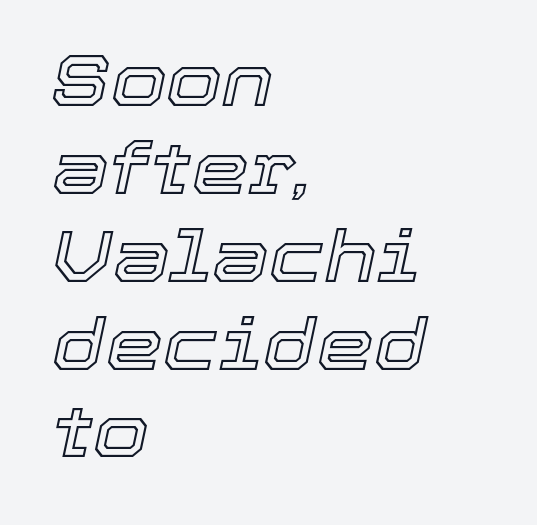
Between one letter and the next there's only the usual sliver of space. Yep, that's italic — everything's leaning. Character widths vary here, with narrow letters taking less room than wide ones. Horizontally, the lines are justified to the leading edge only.
